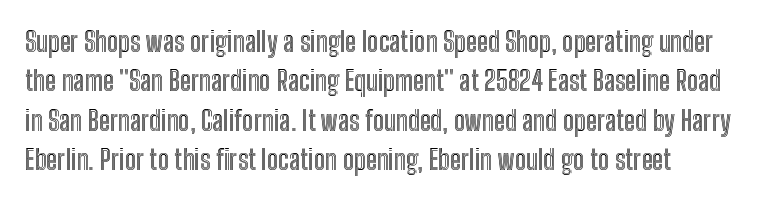
The image shows 27 px text type, upright; set normal line spacing (1.46x), normal letter spacing, not underlined.
